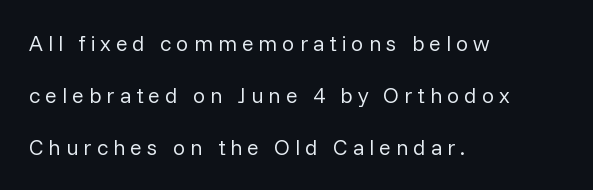
This is roman type, the default non-slanted kind. If you measured baseline to baseline, you'd find a long distance. Honestly, the letter spacing is so wide it's the main thing you notice. Compared with a typical body face, this is equally light or lighter still. Notice how the passage keeps a crisp vertical edge on the left only.
